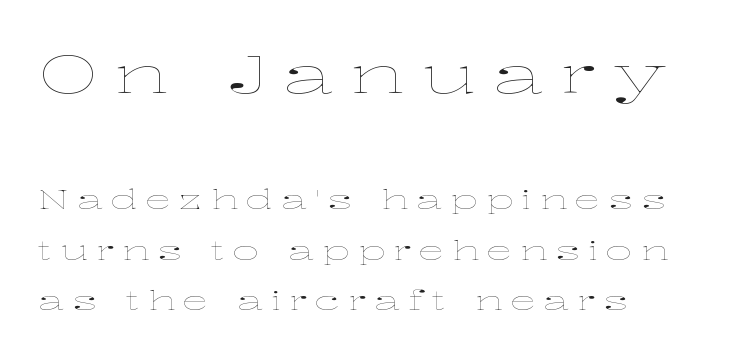
Q: Is the text bold? A: No.
Q: Is the text italic (slanted)? A: No, it is upright.
Q: Is the text underlined? A: No.
Q: How is the paragraph aligned? A: Left-aligned.
Q: Is the spacing between letters normal or unusually wide? A: Unusually wide.
Q: Is the spacing between lines tight, normal or loose? A: Loose.
Q: Which block of text is set in a larger size, the first (top) or the second (bottom)? A: The first (top) one.
Q: Width (condensed, normal, or wide)? A: Wide.
Q: Stroke contrast? A: Low.
Q: x-height? A: Medium.
Q: Monospaced? A: No.
